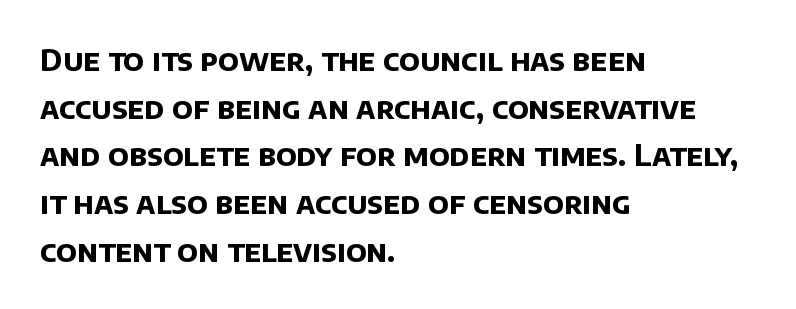
The image shows 30 px bold sans-serif type; set left-aligned, normal line spacing (1.59x), normal letter spacing, not underlined; low stroke contrast and a large x-height.
